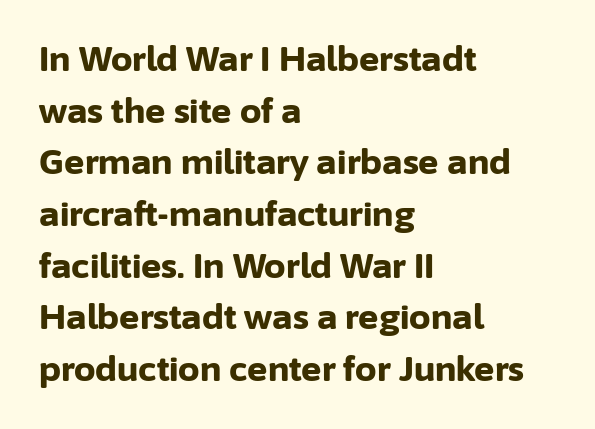
{"serif": "no", "italic": "no", "bold": "yes", "weight": "bold", "width": "normal", "stroke_contrast": "low", "x_height": "medium", "monospaced": "no", "underline": "no", "align": "left", "line_spacing": "normal", "line_spacing_ratio": 1.52, "letter_spacing": "normal", "letter_spacing_em": 0.0, "glyph_px": 34}
